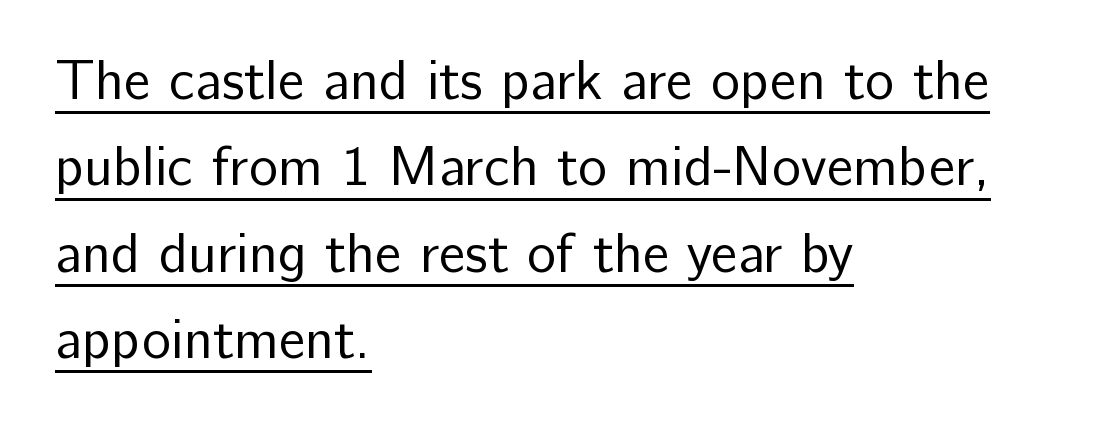
Every stem runs plumb, perpendicular to the baseline. This sample has the flowing, uneven cadence of proportional lettering. Unlike a traditional serif, this face leaves its strokes unadorned. The lines are quadded left. Bold? No — there's no thickening of the strokes. This rendering features underlined lettering.
